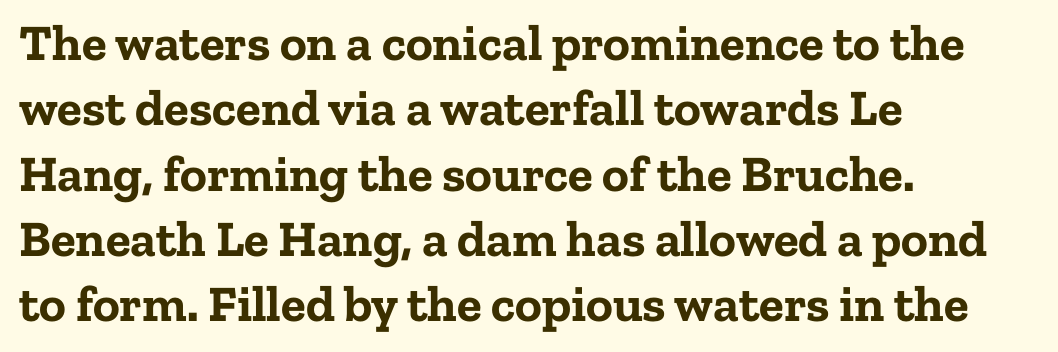
The image shows 51 px bold serif type, upright; set left-aligned, normal line spacing (1.28x), normal letter spacing, not underlined; low stroke contrast and a medium x-height.
